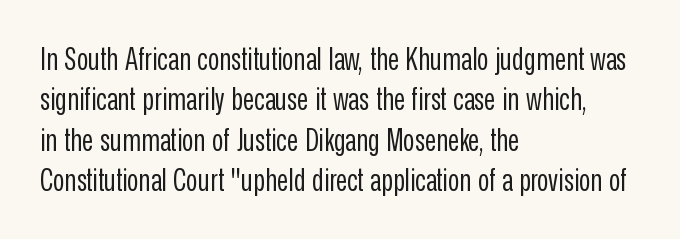
{"serif": "no", "italic": "no", "bold": "no", "weight": "regular", "width": "condensed", "stroke_contrast": "low", "x_height": "medium", "monospaced": "no", "underline": "no", "align": "left", "line_spacing": "normal", "line_spacing_ratio": 1.3, "letter_spacing": "normal", "letter_spacing_em": 0.0, "glyph_px": 31}
